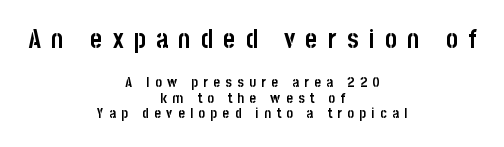
Q: Is the text bold? A: Yes.
Q: Is the text italic (slanted)? A: No, it is upright.
Q: Is the text underlined? A: No.
Q: How is the paragraph aligned? A: Centered.
Q: Is the spacing between letters normal or unusually wide? A: Unusually wide.
Q: Is the spacing between lines tight, normal or loose? A: Tight.
Q: Which block of text is set in a larger size, the first (top) or the second (bottom)? A: The first (top) one.
